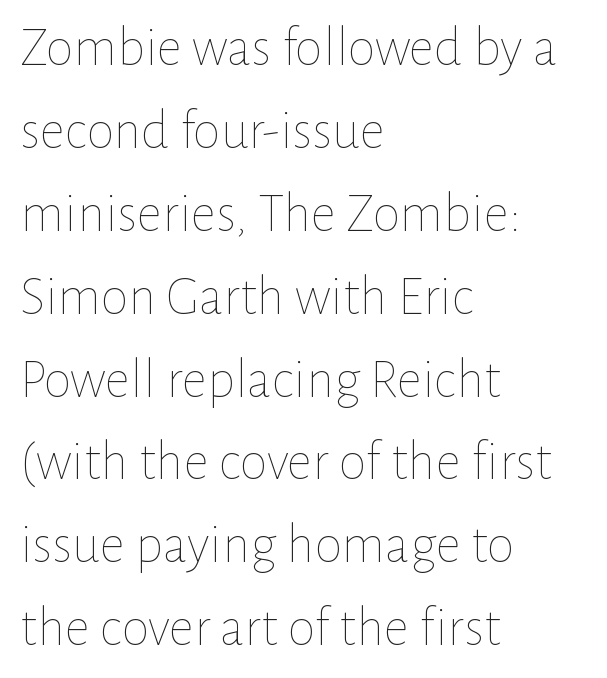
{"italic": "no", "bold": "no", "weight": "thin", "width": "normal", "stroke_contrast": "low", "x_height": "medium", "monospaced": "no", "underline": "no", "align": "left", "line_spacing": "normal", "line_spacing_ratio": 1.48, "letter_spacing": "normal", "letter_spacing_em": 0.0, "glyph_px": 56}
